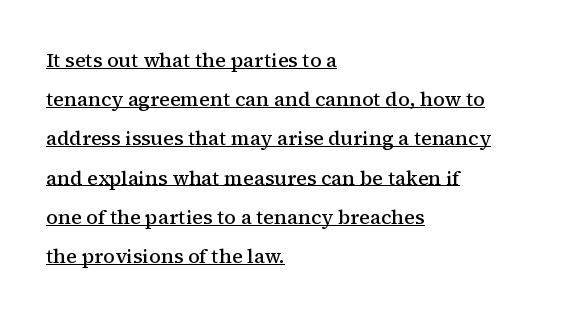
{"italic": "no", "bold": "semi", "underline": "yes", "align": "left", "line_spacing": "loose", "line_spacing_ratio": 1.96, "letter_spacing": "normal", "letter_spacing_em": 0.0, "glyph_px": 20}
